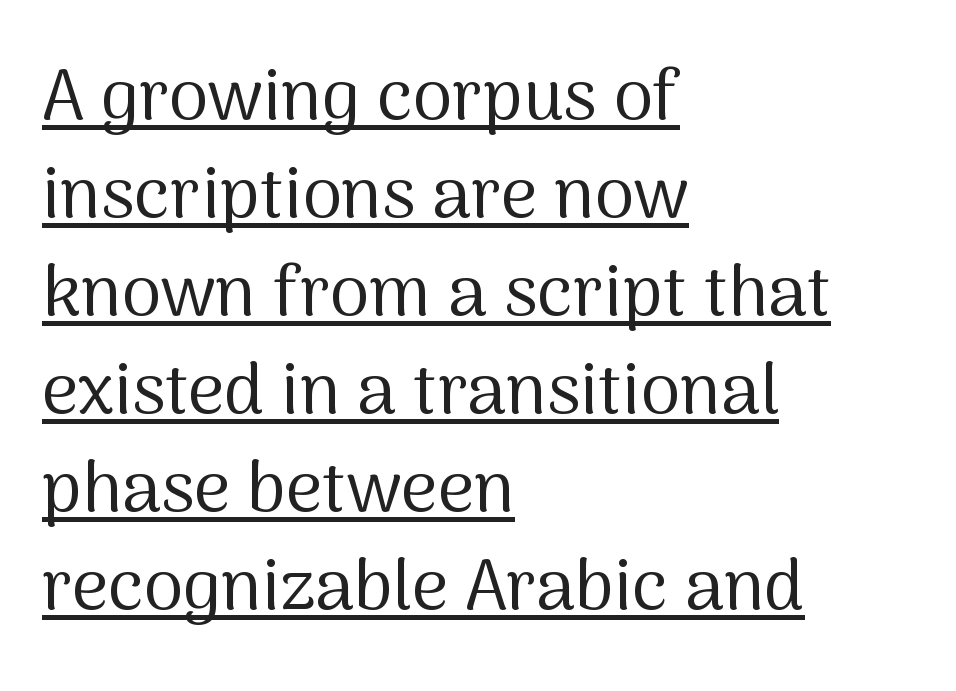
{"serif": "no", "italic": "no", "bold": "no", "weight": "regular", "width": "normal", "stroke_contrast": "medium", "x_height": "medium", "monospaced": "no", "underline": "yes", "align": "left", "line_spacing": "normal", "line_spacing_ratio": 1.38, "letter_spacing": "normal", "letter_spacing_em": 0.0, "glyph_px": 71}
